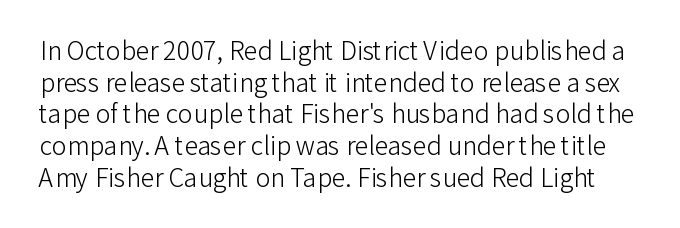
The image shows 25 px text type, upright; set normal line spacing (1.27x), normal letter spacing, not underlined.
